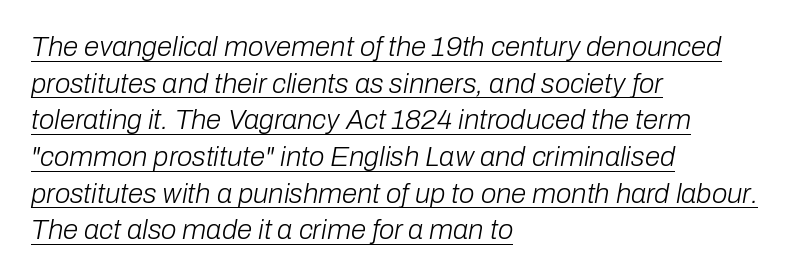
Tracking here is standard; glyphs follow each other at the usual distance. Rows of type keep a routine distance in the vertical direction. The lettering is marked with a stroke running underneath it. A light-to-regular cut is what we see here. Note the varied advance widths — an 'i' is clearly narrower than an 'm'.
